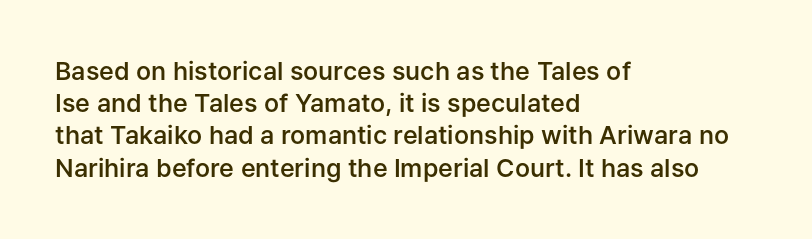
Typesetter's note: demi weight, one step under bold. What's the leading like? Ordinary, nothing unusual. Observe the ordinary spacing: letters are neighbours, not strangers. Anything drawn beneath the words? Only blank space.
